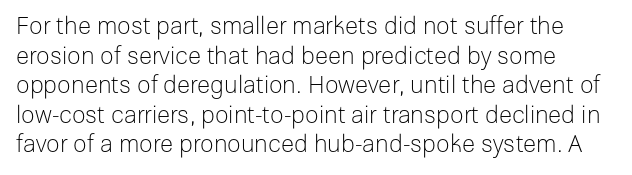
Descenders hang freely into open space. The font sits on the lighter half of the weight spectrum, regular included. The specimen reads as upright at a glance. No extra tracking has been applied to these lines.
